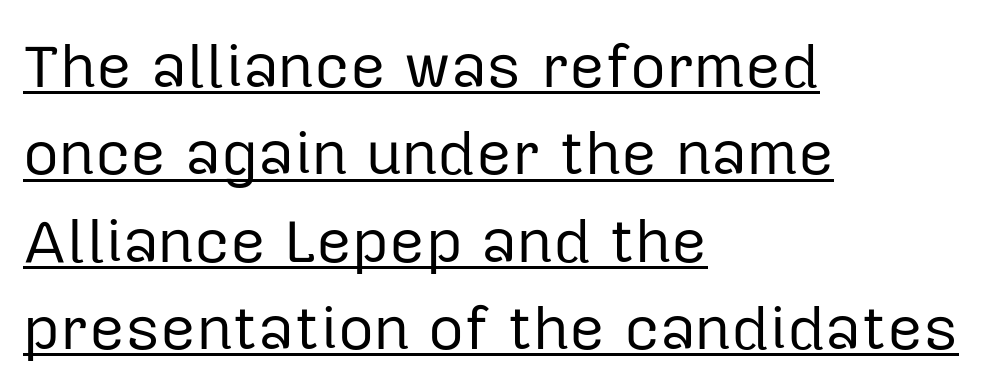
Q: Is the text bold? A: No.
Q: Is the text italic (slanted)? A: No, it is upright.
Q: Is the typeface a serif or a sans-serif typeface? A: Sans-serif.
Q: Is the text underlined? A: Yes.
Q: How is the paragraph aligned? A: Left-aligned.
Q: Is the spacing between letters normal or unusually wide? A: Normal.
Q: Is the spacing between lines tight, normal or loose? A: Normal.
Q: Width (condensed, normal, or wide)? A: Normal.
Q: Stroke contrast? A: Low.
Q: x-height? A: Medium.
Q: Monospaced? A: No.
